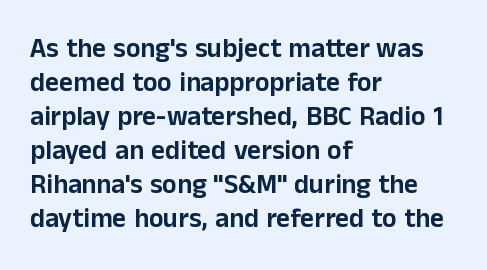
This sample uses plain, unmodified letter spacing. The setting favours the left margin, as ordinary paragraphs usually do. Does the lettering tilt? It doesn't — this is upright. Is there much room between lines? A standard amount, neither cramped nor airy.
